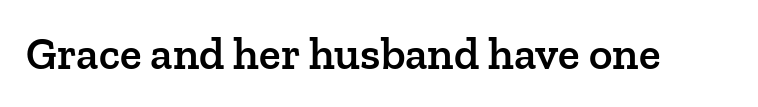
Every character sits straight up, as roman type does. Looks like regular typesetting: each glyph gets only the width it needs. The space directly below the letters is spotless. Tracking value appears to be zero — textbook default spacing. This is serif lettering, the kind often seen in printed books. This is moderately heavy type, rendered in semibold.
